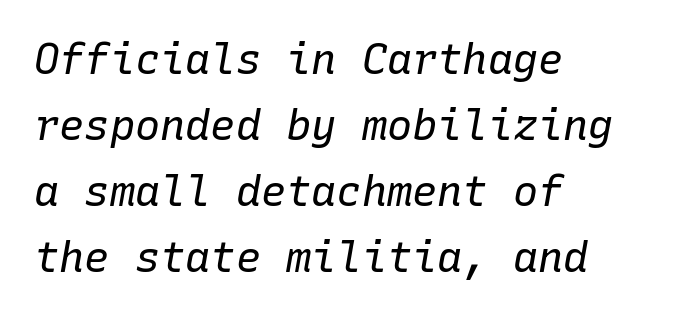
The image shows 42 px regular-weight type, italic (leaning right), monospaced; set left-aligned, normal line spacing (1.57x), normal letter spacing, not underlined; low stroke contrast and a medium x-height.
